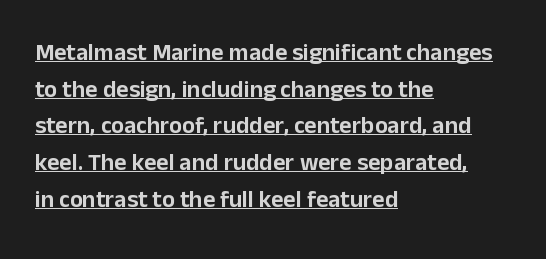
The image shows 24 px text type, upright; set left-aligned, normal line spacing (1.53x), normal letter spacing, underlined.
